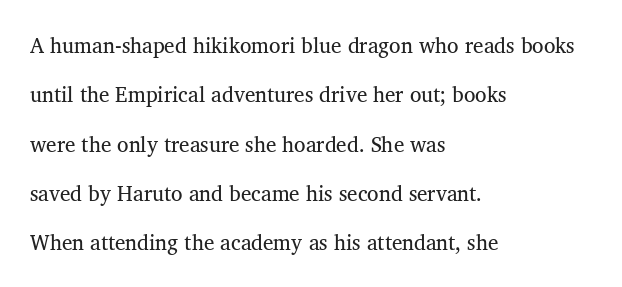
{"underline": "no", "align": "left", "line_spacing": "loose", "line_spacing_ratio": 2.35, "letter_spacing": "normal", "letter_spacing_em": 0.0, "glyph_px": 21}
